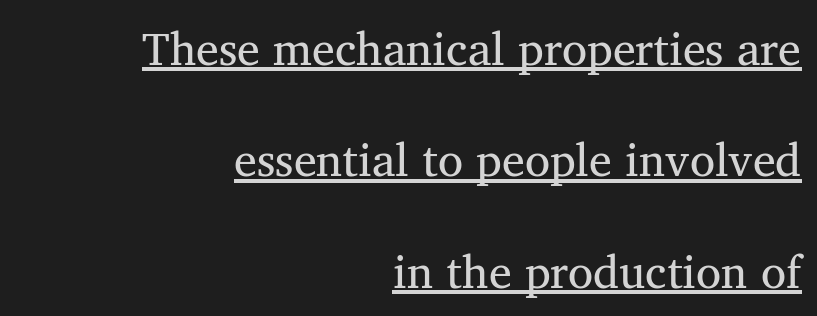
Q: Is the text bold? A: No.
Q: Is the text italic (slanted)? A: No, it is upright.
Q: Is the typeface a serif or a sans-serif typeface? A: Serif.
Q: Is the text underlined? A: Yes.
Q: How is the paragraph aligned? A: Right-aligned.
Q: Is the spacing between letters normal or unusually wide? A: Normal.
Q: Is the spacing between lines tight, normal or loose? A: Loose.
Q: Width (condensed, normal, or wide)? A: Normal.
Q: Stroke contrast? A: Medium.
Q: x-height? A: Medium.
Q: Monospaced? A: No.
